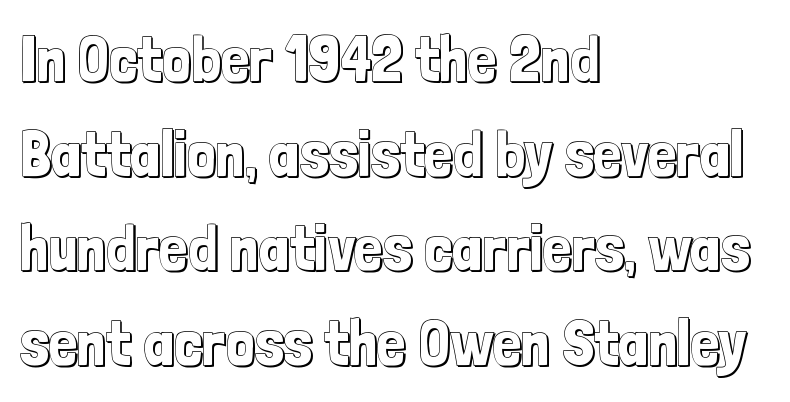
Q: Is the text italic (slanted)? A: No, it is upright.
Q: Is the text underlined? A: No.
Q: How is the paragraph aligned? A: Left-aligned.
Q: Is the spacing between letters normal or unusually wide? A: Normal.
Q: Is the spacing between lines tight, normal or loose? A: Normal.
Q: Width (condensed, normal, or wide)? A: Condensed.
Q: x-height? A: Medium.
Q: Monospaced? A: No.
